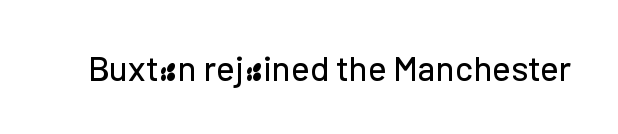
Q: Is the text italic (slanted)? A: No, it is upright.
Q: Is the typeface a serif or a sans-serif typeface? A: Sans-serif.
Q: Is the text underlined? A: No.
Q: Is the spacing between letters normal or unusually wide? A: Normal.
Q: Width (condensed, normal, or wide)? A: Normal.
Q: Stroke contrast? A: Low.
Q: x-height? A: Medium.
Q: Monospaced? A: No.
